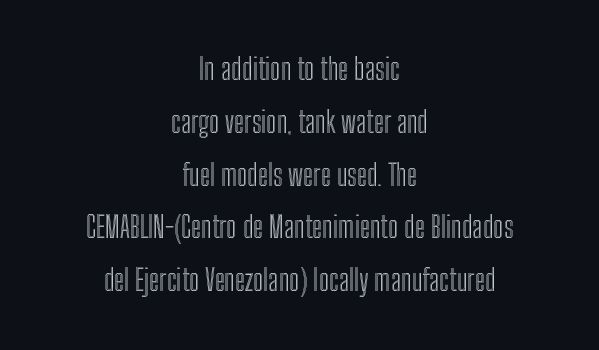
{"italic": "no", "width": "condensed", "x_height": "medium", "monospaced": "no", "underline": "no", "align": "center", "line_spacing_ratio": 1.82, "letter_spacing": "normal", "letter_spacing_em": 0.0, "glyph_px": 29}
